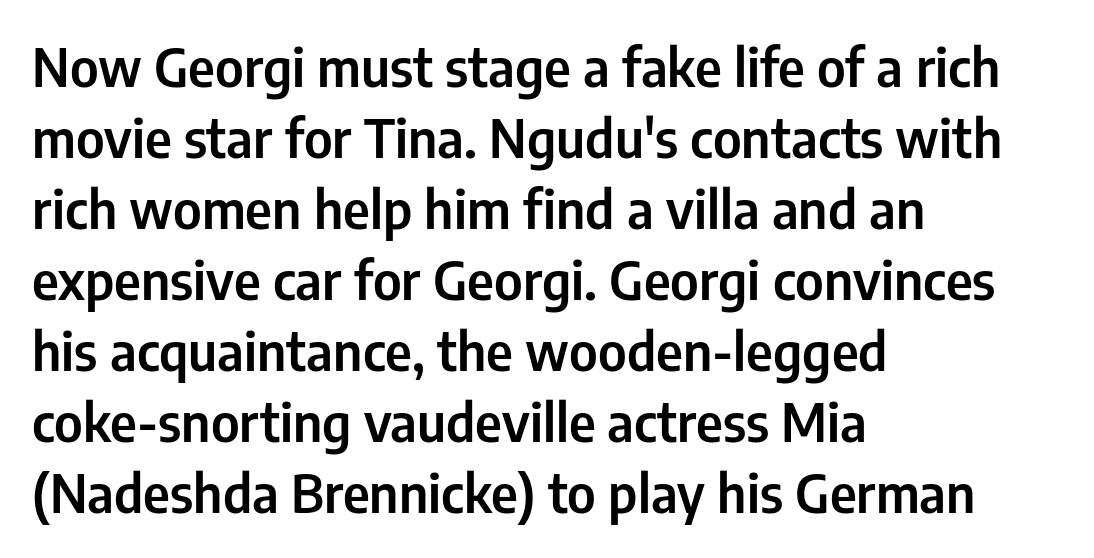
Q: Is the text italic (slanted)? A: No, it is upright.
Q: Is the typeface a serif or a sans-serif typeface? A: Sans-serif.
Q: Is the text underlined? A: No.
Q: How is the paragraph aligned? A: Left-aligned.
Q: Is the spacing between letters normal or unusually wide? A: Normal.
Q: Is the spacing between lines tight, normal or loose? A: Normal.
Q: Width (condensed, normal, or wide)? A: Condensed.
Q: Stroke contrast? A: Low.
Q: x-height? A: Medium.
Q: Monospaced? A: No.
